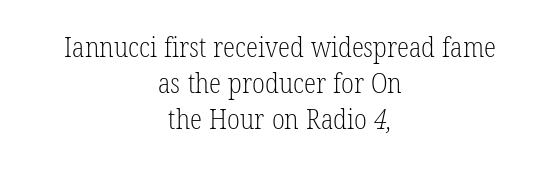
The face used here is rendered with its standard letterfit. Stroke terminals: seriffed. These lines stack symmetrically, like a column narrowing and widening about its center. Descenders are the only things crossing below the line. The cut favours lightness, reaching ordinary text weight at its darkest.
